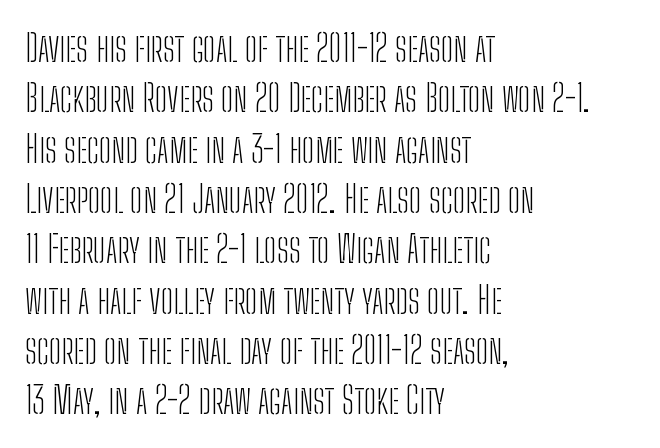
{"serif": "no", "italic": "no", "bold": "no", "weight": "light", "width": "condensed", "stroke_contrast": "low", "x_height": "medium", "monospaced": "no", "underline": "no", "align": "left", "line_spacing": "normal", "line_spacing_ratio": 1.36, "letter_spacing": "normal", "letter_spacing_em": 0.0, "glyph_px": 37}
